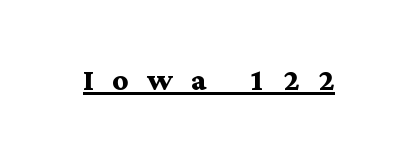
Q: Is the text bold? A: Yes.
Q: Is the text italic (slanted)? A: No, it is upright.
Q: Is the typeface a serif or a sans-serif typeface? A: Serif.
Q: Is the text underlined? A: Yes.
Q: Is the spacing between letters normal or unusually wide? A: Unusually wide.
Q: Width (condensed, normal, or wide)? A: Wide.
Q: Stroke contrast? A: Medium.
Q: x-height? A: Medium.
Q: Monospaced? A: No.
